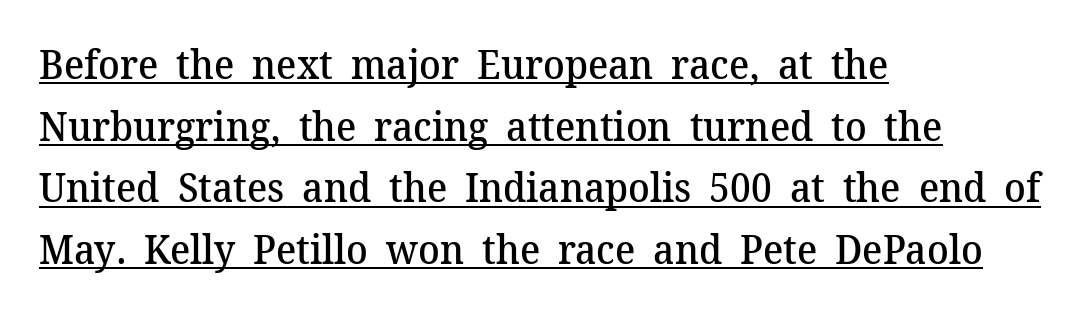
Q: Is the text bold? A: Semi-bold.
Q: Is the text italic (slanted)? A: No, it is upright.
Q: Is the typeface a serif or a sans-serif typeface? A: Serif.
Q: Is the text underlined? A: Yes.
Q: How is the paragraph aligned? A: Left-aligned.
Q: Is the spacing between letters normal or unusually wide? A: Normal.
Q: Is the spacing between lines tight, normal or loose? A: Normal.
Q: Width (condensed, normal, or wide)? A: Normal.
Q: Stroke contrast? A: Medium.
Q: x-height? A: Medium.
Q: Monospaced? A: No.
